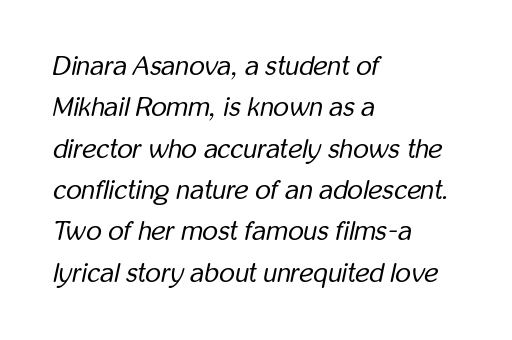
Q: Is the text bold? A: No.
Q: Is the text italic (slanted)? A: Yes, it leans right by about 12 degrees.
Q: Is the text underlined? A: No.
Q: How is the paragraph aligned? A: Left-aligned.
Q: Is the spacing between letters normal or unusually wide? A: Normal.
Q: Is the spacing between lines tight, normal or loose? A: Normal.
